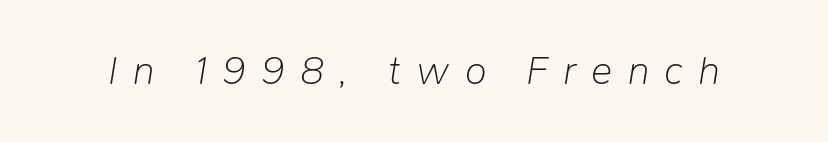
Q: Is the text bold? A: No.
Q: Is the text italic (slanted)? A: Yes, it leans right by about 9 degrees.
Q: Is the text underlined? A: No.
Q: Is the spacing between letters normal or unusually wide? A: Unusually wide.
Q: Width (condensed, normal, or wide)? A: Normal.
Q: Stroke contrast? A: Low.
Q: x-height? A: Medium.
Q: Monospaced? A: No.
